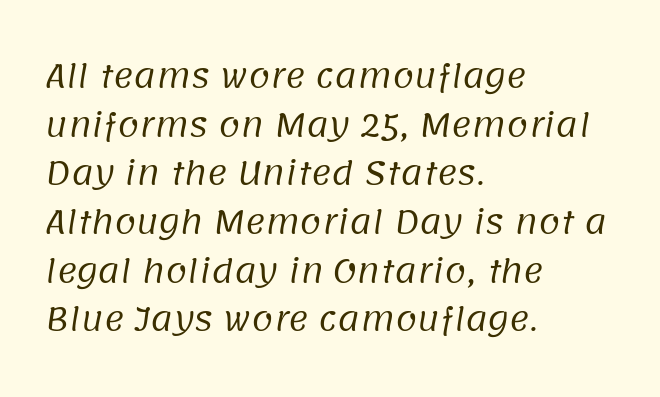
Q: Is the text bold? A: No.
Q: Is the typeface a serif or a sans-serif typeface? A: Sans-serif.
Q: Is the text underlined? A: No.
Q: How is the paragraph aligned? A: Left-aligned.
Q: Is the spacing between letters normal or unusually wide? A: Normal.
Q: Is the spacing between lines tight, normal or loose? A: Normal.
Q: Width (condensed, normal, or wide)? A: Normal.
Q: Stroke contrast? A: Low.
Q: x-height? A: Large.
Q: Monospaced? A: No.
